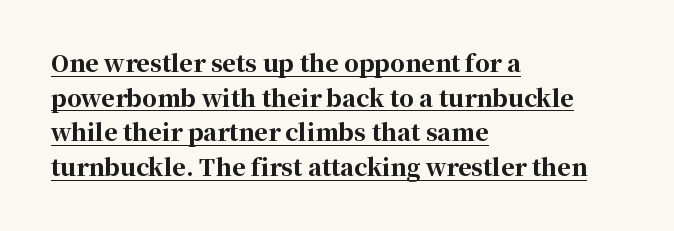
Q: Is the text bold? A: Yes.
Q: Is the text italic (slanted)? A: No, it is upright.
Q: Is the text underlined? A: Yes.
Q: How is the paragraph aligned? A: Left-aligned.
Q: Is the spacing between letters normal or unusually wide? A: Normal.
Q: Is the spacing between lines tight, normal or loose? A: Normal.
